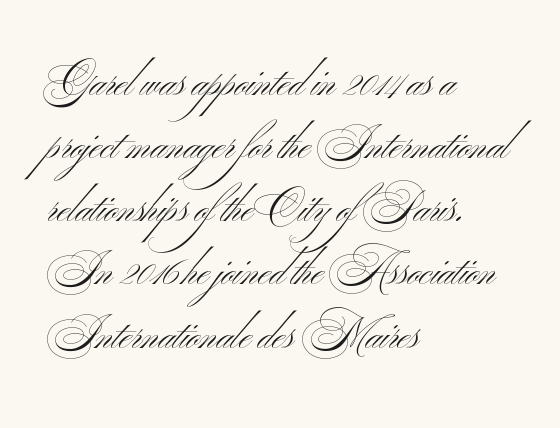
{"serif": "no", "bold": "no", "weight": "light", "width": "wide", "stroke_contrast": "medium", "x_height": "small", "monospaced": "no", "underline": "no", "align": "left", "line_spacing": "normal", "line_spacing_ratio": 1.54, "letter_spacing": "normal", "letter_spacing_em": 0.0, "glyph_px": 41}
